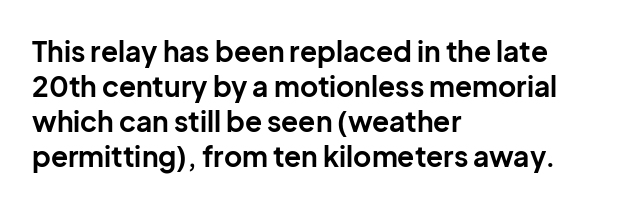
The image shows 28 px bold sans-serif type, upright; set left-aligned, normal line spacing (1.25x), normal letter spacing, not underlined; low stroke contrast and a medium x-height.
